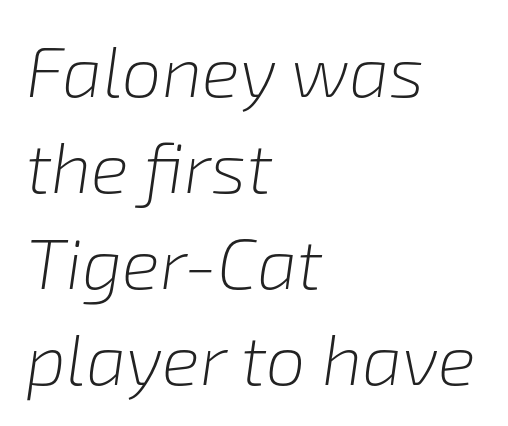
Q: Is the text bold? A: No.
Q: Is the text italic (slanted)? A: Yes, it leans right by about 8 degrees.
Q: Is the text underlined? A: No.
Q: How is the paragraph aligned? A: Left-aligned.
Q: Is the spacing between letters normal or unusually wide? A: Normal.
Q: Is the spacing between lines tight, normal or loose? A: Normal.
Q: Width (condensed, normal, or wide)? A: Normal.
Q: Stroke contrast? A: Low.
Q: x-height? A: Medium.
Q: Monospaced? A: No.
